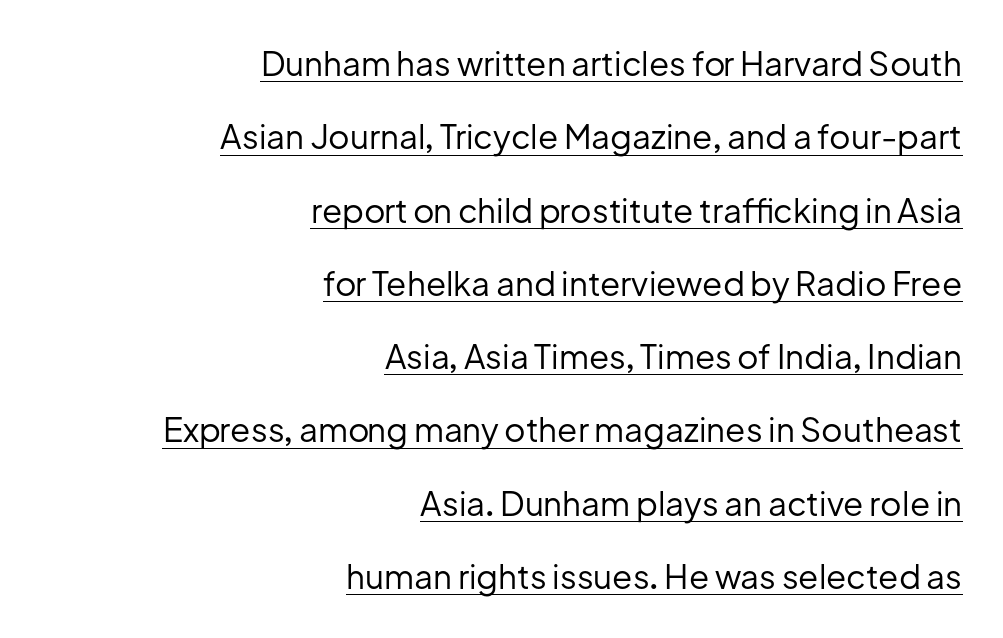
The image shows 33 px regular-weight sans-serif type, upright; set right-aligned, loose line spacing (2.22x), normal letter spacing, underlined; low stroke contrast and a medium x-height.
